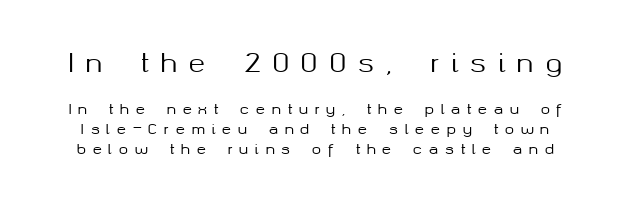
{"italic": "no", "underline": "no", "line_spacing": "normal", "line_spacing_ratio": 1.43, "letter_spacing": "wide", "letter_spacing_em": 0.46, "larger_block": "first", "size_ratio": 1.79, "glyph_px": 25}
